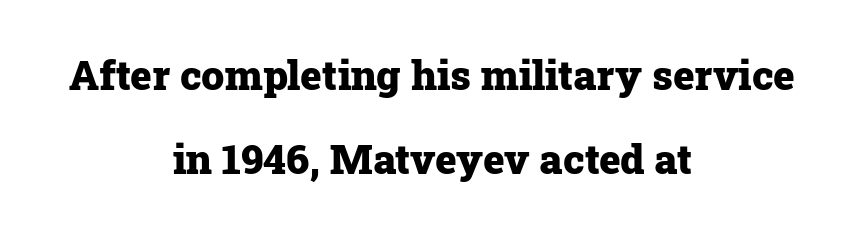
Q: Is the text bold? A: Yes.
Q: Is the text italic (slanted)? A: No, it is upright.
Q: Is the typeface a serif or a sans-serif typeface? A: Serif.
Q: Is the text underlined? A: No.
Q: How is the paragraph aligned? A: Centered.
Q: Is the spacing between letters normal or unusually wide? A: Normal.
Q: Is the spacing between lines tight, normal or loose? A: Loose.
Q: Width (condensed, normal, or wide)? A: Normal.
Q: Stroke contrast? A: Low.
Q: x-height? A: Medium.
Q: Monospaced? A: No.
